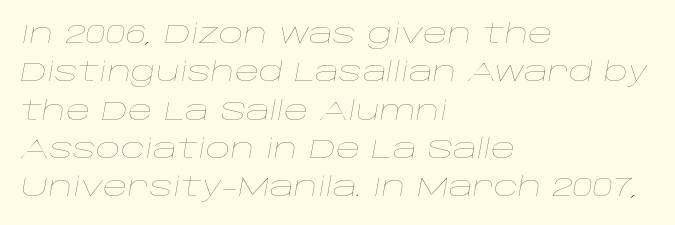
Slant detected: the letters are inclined. Vertical stems look standard width or narrower in stroke. Underlining? Definitely not there. A typesetter would call this zero additional tracking. Summary of vertical rhythm: regular, with standard interline spacing. The rendering anchors every line to the left-hand side.
